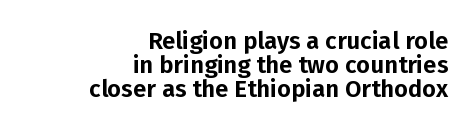
Q: Is the text italic (slanted)? A: No, it is upright.
Q: Is the text underlined? A: No.
Q: How is the paragraph aligned? A: Right-aligned.
Q: Is the spacing between letters normal or unusually wide? A: Normal.
Q: Is the spacing between lines tight, normal or loose? A: Tight.
